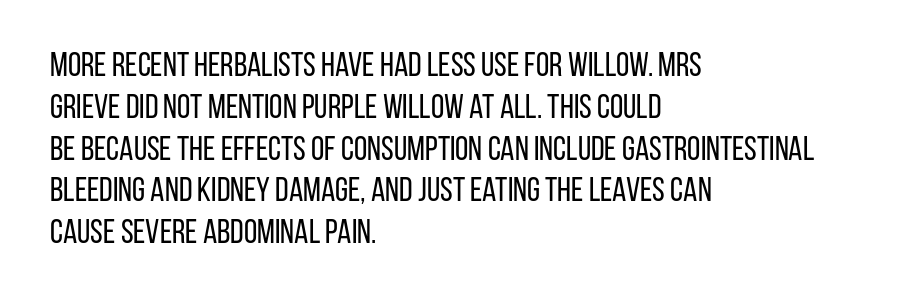
Letterform terminals end flat and unadorned throughout the passage. Nope, not italic — everything's standing straight. The rendering anchors every line to the left-hand side. The foot of each line stays bare and open. Each letter keeps its own natural width here, so spacing adapts to shape. Nothing heavy about these letters — not bold at all.
